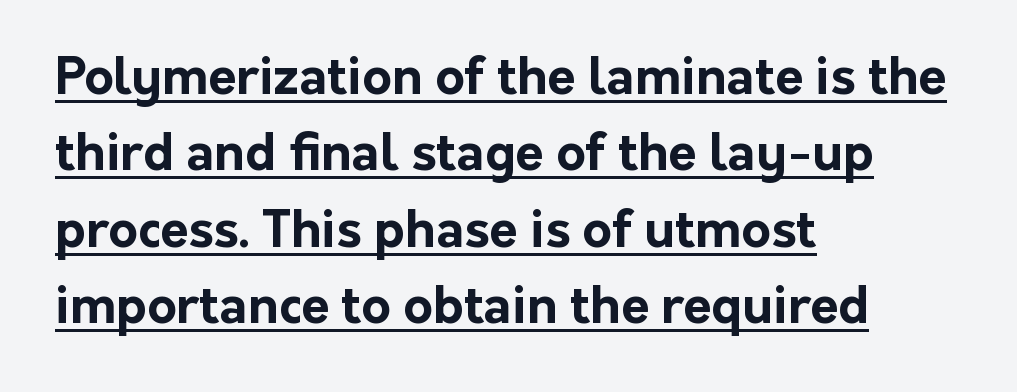
The image shows 51 px bold sans-serif type, upright; set left-aligned, normal line spacing (1.5x), normal letter spacing, underlined; low stroke contrast and a medium x-height.
